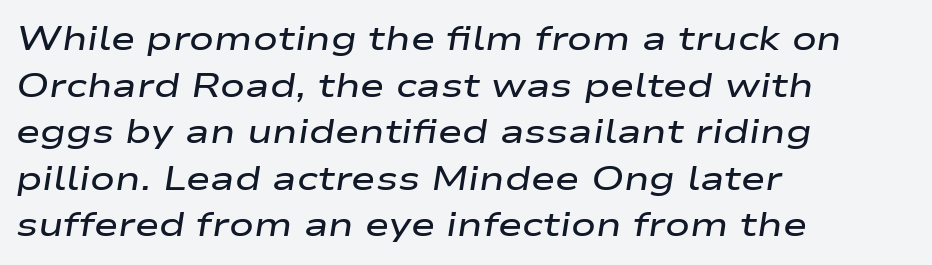
{"italic": "yes", "lean": "right", "slant_degrees": 9, "bold": "semi", "weight": "semibold", "width": "wide", "stroke_contrast": "low", "x_height": "medium", "monospaced": "no", "underline": "no", "align": "left", "line_spacing": "normal", "line_spacing_ratio": 1.41, "letter_spacing": "normal", "letter_spacing_em": 0.0, "glyph_px": 33}
